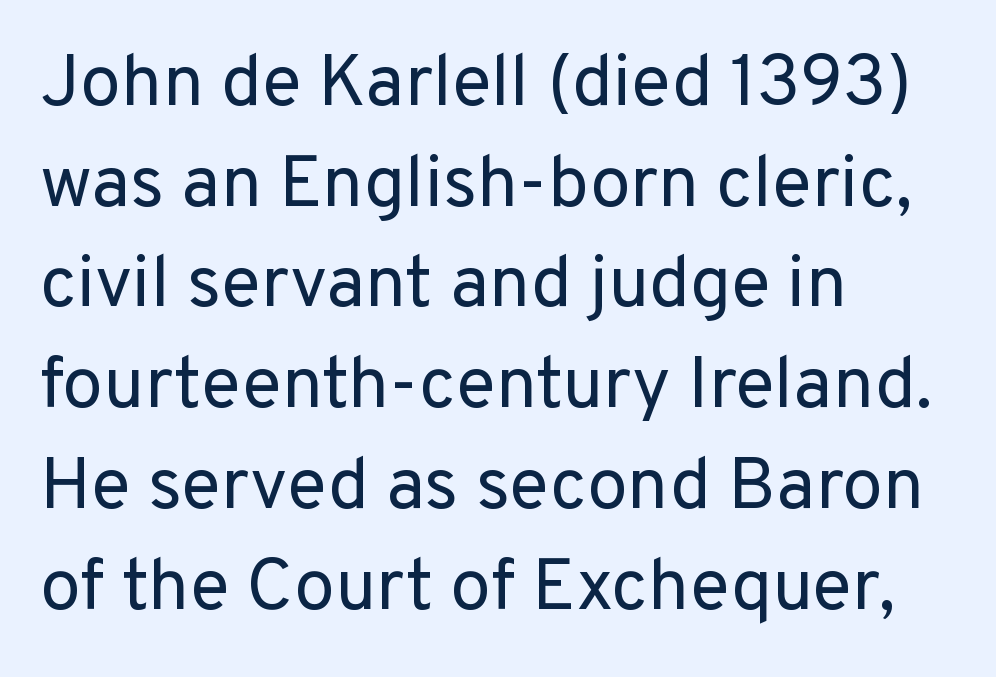
Here the glyphs are tracked normally, forming tight word shapes. Letters rest on an invisible, unmarked baseline. Unbolded letterforms with no extra heft. Italic: no, the glyphs are upright roman. Does the type have serifs? No, each stem ends abruptly.
